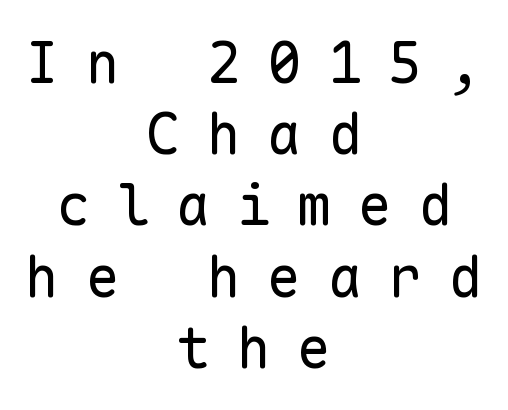
Check under the words: just untouched page. The font sits on the lighter half of the weight spectrum, regular included. Reading down the column, the eye jumps a familiar distance to each next line. Teacher's note: observe the equal gaps on both sides — that is centered alignment.
